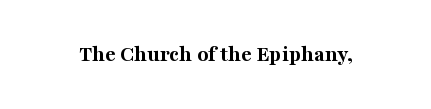
The image shows 23 px bold type, upright; set normal letter spacing, not underlined.
